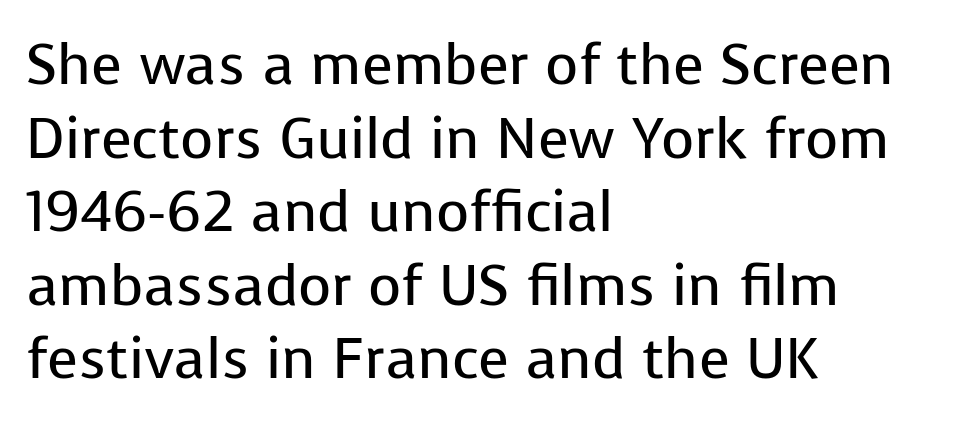
The image shows 57 px regular-weight sans-serif type, upright; set left-aligned, normal line spacing (1.29x), normal letter spacing, not underlined; low stroke contrast and a medium x-height.
